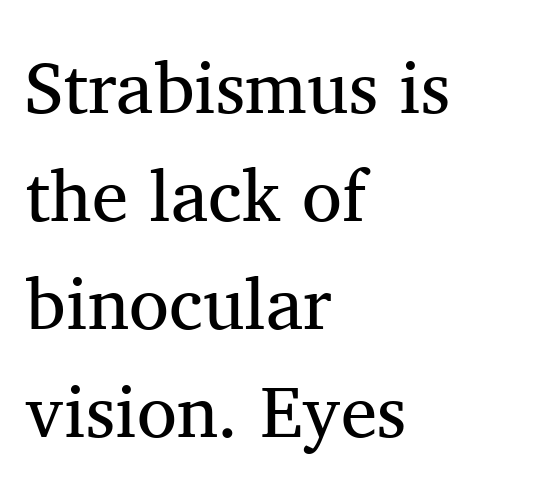
{"serif": "yes", "italic": "no", "bold": "no", "weight": "regular", "width": "normal", "stroke_contrast": "medium", "x_height": "medium", "monospaced": "no", "underline": "no", "align": "left", "line_spacing": "normal", "line_spacing_ratio": 1.48, "letter_spacing": "normal", "letter_spacing_em": 0.0, "glyph_px": 73}
